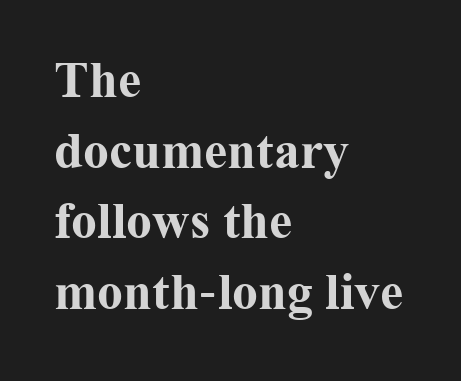
{"serif": "yes", "italic": "no", "bold": "yes", "weight": "bold", "width": "normal", "stroke_contrast": "medium", "x_height": "medium", "monospaced": "no", "underline": "no", "align": "left", "line_spacing": "normal", "line_spacing_ratio": 1.36, "letter_spacing": "normal", "letter_spacing_em": 0.0, "glyph_px": 52}
